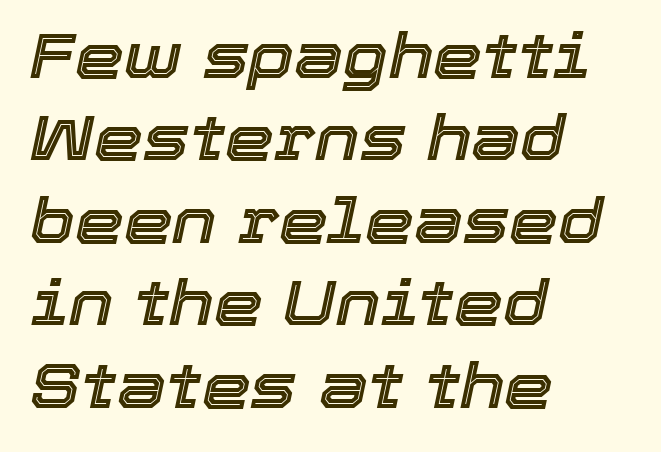
{"italic": "yes", "lean": "right", "slant_degrees": 12, "width": "normal", "x_height": "medium", "monospaced": "no", "underline": "no", "align": "left", "line_spacing": "normal", "line_spacing_ratio": 1.33, "letter_spacing": "normal", "letter_spacing_em": 0.0, "glyph_px": 62}
